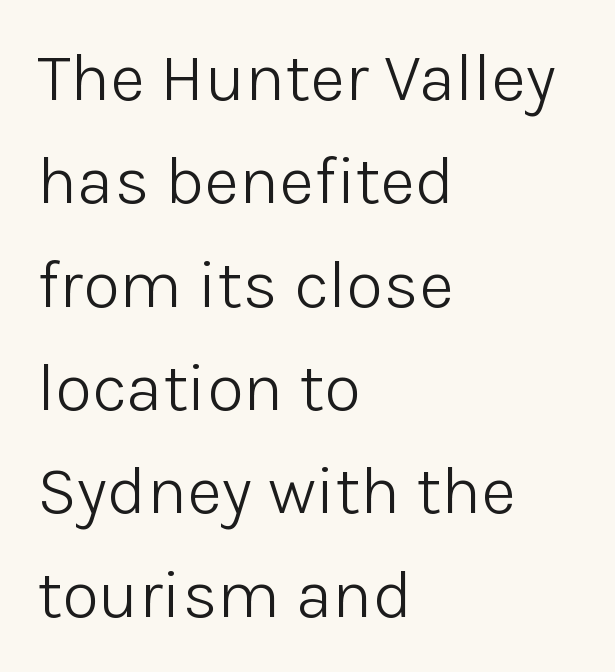
Q: Is the text bold? A: No.
Q: Is the text italic (slanted)? A: No, it is upright.
Q: Is the typeface a serif or a sans-serif typeface? A: Sans-serif.
Q: Is the text underlined? A: No.
Q: How is the paragraph aligned? A: Left-aligned.
Q: Is the spacing between letters normal or unusually wide? A: Normal.
Q: Is the spacing between lines tight, normal or loose? A: Normal.
Q: Width (condensed, normal, or wide)? A: Normal.
Q: Stroke contrast? A: Low.
Q: x-height? A: Medium.
Q: Monospaced? A: No.
